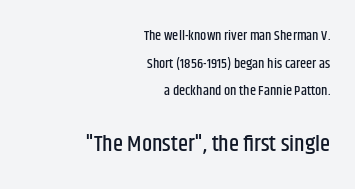
{"italic": "no", "underline": "no", "align": "right", "line_spacing": "loose", "line_spacing_ratio": 1.97, "letter_spacing": "normal", "letter_spacing_em": 0.0, "larger_block": "second", "size_ratio": 1.64, "glyph_px": 23}
